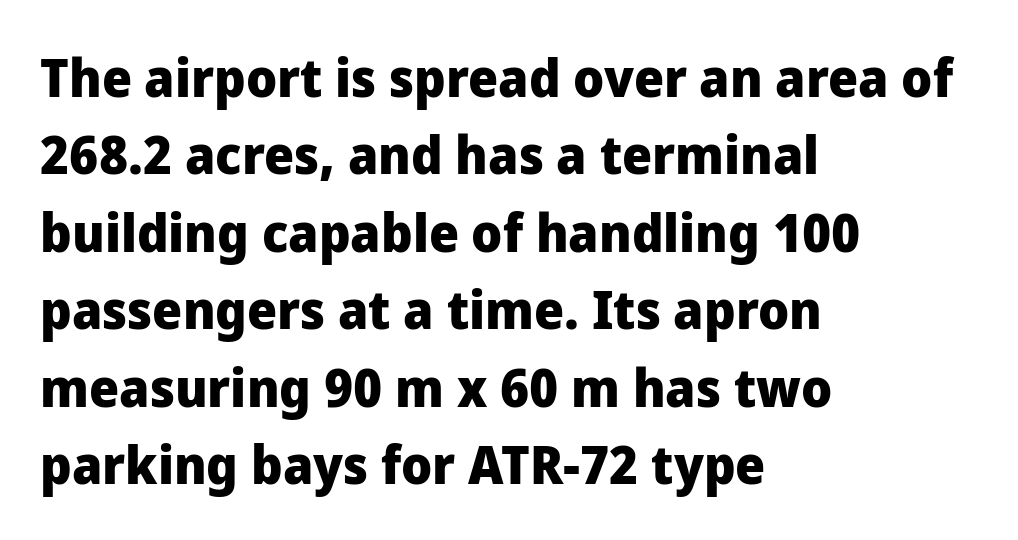
Each glyph is drawn with heavy, bold strokes. These lines were composed using upright roman letters. Just letters on the line, the space beneath them empty. Reading down the column, the eye jumps a familiar distance to each next line.
